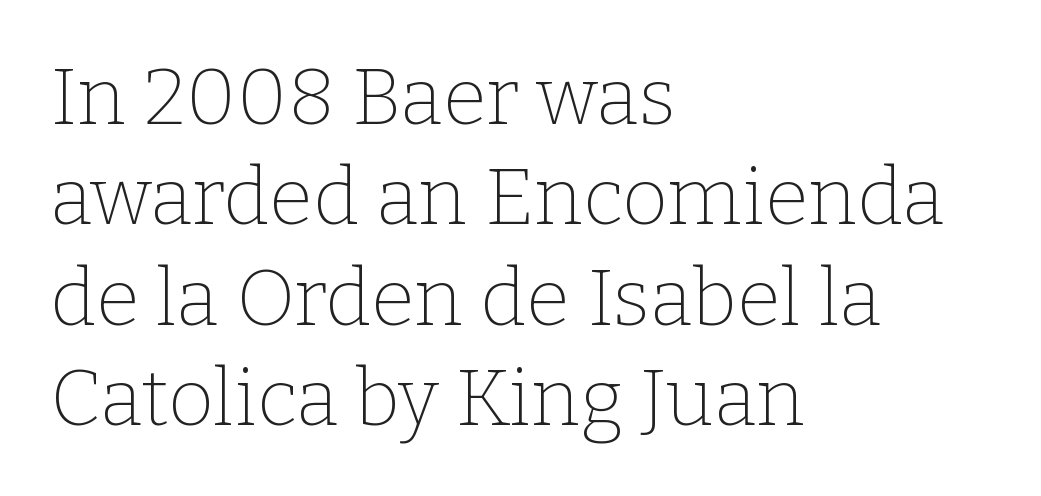
{"serif": "yes", "italic": "no", "bold": "no", "weight": "thin", "width": "normal", "stroke_contrast": "low", "x_height": "medium", "monospaced": "no", "underline": "no", "align": "left", "line_spacing": "normal", "line_spacing_ratio": 1.27, "letter_spacing": "normal", "letter_spacing_em": 0.0, "glyph_px": 79}
